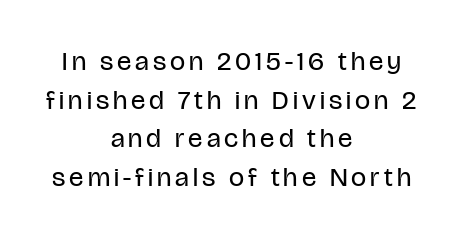
Glance below the letters and you will spot only blank space. A centered setting, common on invitations and titles, is used for this passage. Ordinary non-slanted type is in use. Regular leading. Stems and bowls with no extra thickness — not bold.
